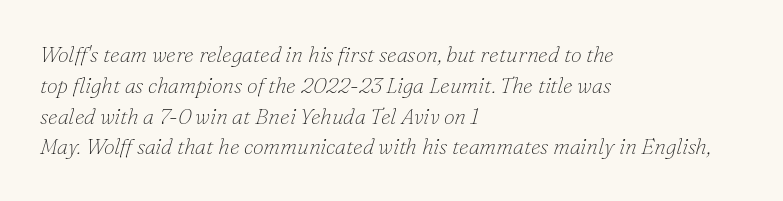
{"italic": "yes", "lean": "right", "slant_degrees": 16, "bold": "no", "underline": "no", "align": "left", "line_spacing": "normal", "line_spacing_ratio": 1.4, "letter_spacing": "normal", "letter_spacing_em": 0.0, "glyph_px": 22}
